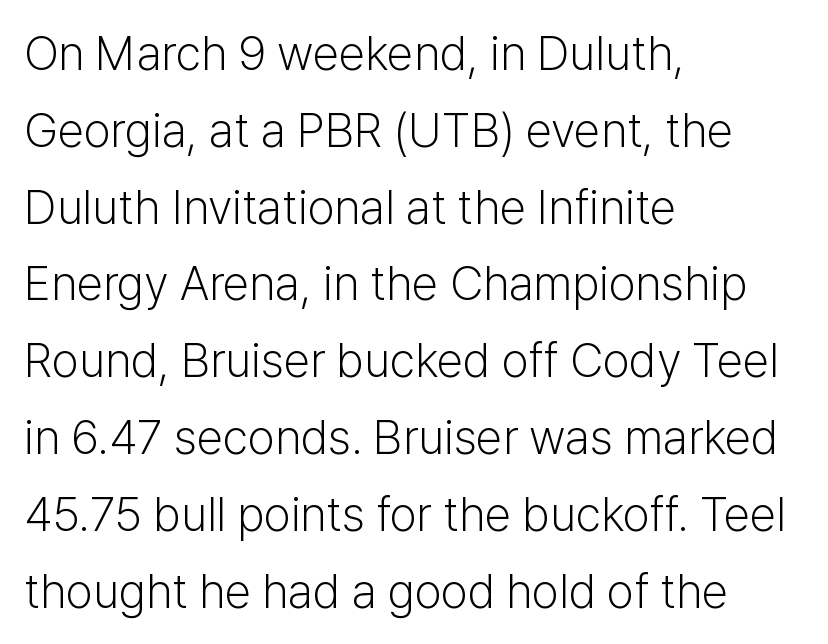
The letters sit at their default tracking, neither squeezed nor spread. The lines sit at an ordinary, default distance from one another. Check the space under the baseline: it is left empty. The specimen reads as upright at a glance.
